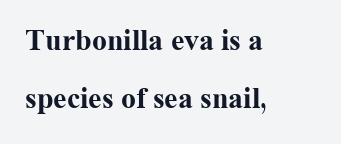
Here the designer chose a conventional face with non-uniform glyph widths. These lines are set flush left with a ragged right edge. Students, this is bold: see how much ink each stroke carries. In terms of letterform style, serifs are clearly present. The space directly below the letters is spotless. Short note: letters normally spaced.
